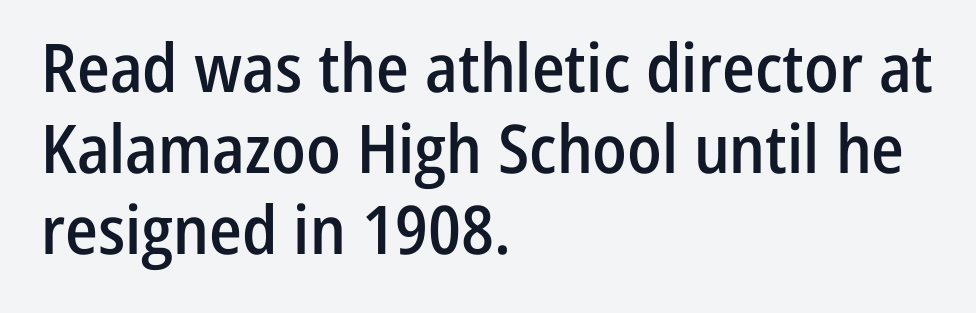
Q: Is the text bold? A: Semi-bold.
Q: Is the text italic (slanted)? A: No, it is upright.
Q: Is the typeface a serif or a sans-serif typeface? A: Sans-serif.
Q: Is the text underlined? A: No.
Q: How is the paragraph aligned? A: Left-aligned.
Q: Is the spacing between letters normal or unusually wide? A: Normal.
Q: Width (condensed, normal, or wide)? A: Condensed.
Q: Stroke contrast? A: Low.
Q: x-height? A: Medium.
Q: Monospaced? A: No.
